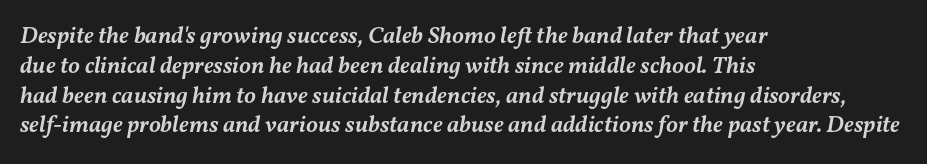
The image shows 24 px text type, italic (leaning right); set left-aligned, line spacing 1.24x, normal letter spacing, not underlined.
